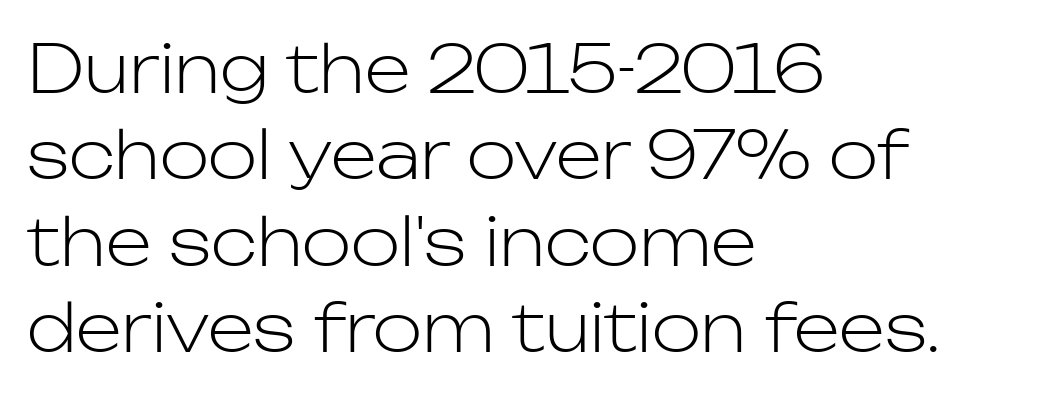
{"serif": "no", "italic": "no", "bold": "no", "weight": "light", "width": "normal", "stroke_contrast": "low", "x_height": "medium", "monospaced": "no", "underline": "no", "align": "left", "line_spacing": "normal", "line_spacing_ratio": 1.31, "letter_spacing": "normal", "letter_spacing_em": 0.0, "glyph_px": 66}
